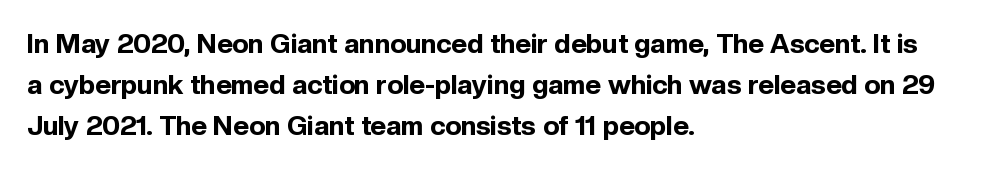
Q: Is the text bold? A: Yes.
Q: Is the text italic (slanted)? A: No, it is upright.
Q: Is the text underlined? A: No.
Q: How is the paragraph aligned? A: Left-aligned.
Q: Is the spacing between letters normal or unusually wide? A: Normal.
Q: Is the spacing between lines tight, normal or loose? A: Normal.
